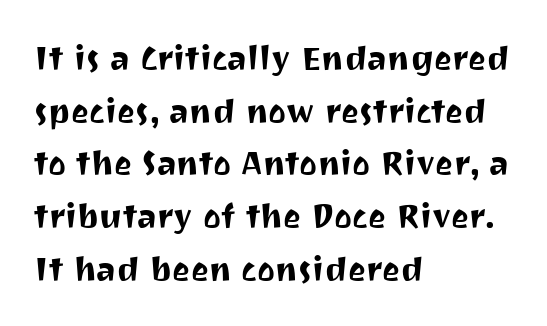
{"serif": "no", "italic": "no", "width": "normal", "stroke_contrast": "medium", "x_height": "medium", "monospaced": "no", "underline": "no", "align": "left", "line_spacing": "normal", "line_spacing_ratio": 1.55, "letter_spacing": "normal", "letter_spacing_em": 0.0, "glyph_px": 34}
